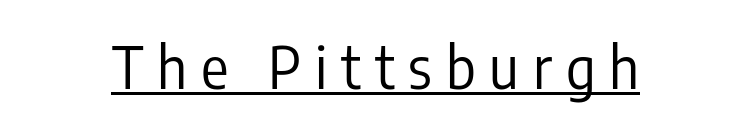
The image shows 57 px regular-weight, condensed sans-serif type, upright; set unusually wide letter spacing (+0.24 em), underlined; low stroke contrast and a medium x-height.
